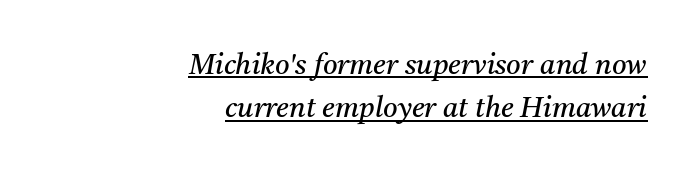
The image shows 28 px regular-weight serif type, italic (leaning right); set right-aligned, normal line spacing (1.55x), normal letter spacing, underlined; medium stroke contrast and a medium x-height.
